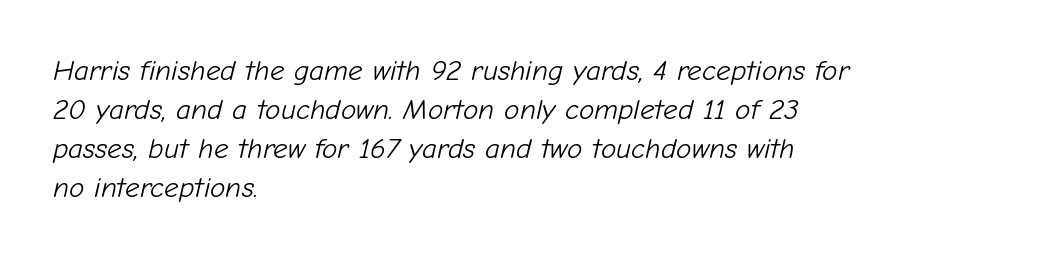
Q: Is the text bold? A: No.
Q: Is the text italic (slanted)? A: Yes, it leans right by about 12 degrees.
Q: Is the text underlined? A: No.
Q: How is the paragraph aligned? A: Left-aligned.
Q: Is the spacing between letters normal or unusually wide? A: Normal.
Q: Is the spacing between lines tight, normal or loose? A: Normal.
Q: Width (condensed, normal, or wide)? A: Normal.
Q: Stroke contrast? A: Low.
Q: x-height? A: Medium.
Q: Monospaced? A: No.
